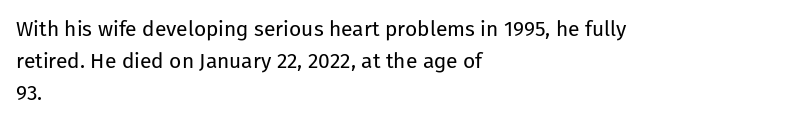
Q: Is the text bold? A: No.
Q: Is the text italic (slanted)? A: No, it is upright.
Q: Is the text underlined? A: No.
Q: How is the paragraph aligned? A: Left-aligned.
Q: Is the spacing between letters normal or unusually wide? A: Normal.
Q: Is the spacing between lines tight, normal or loose? A: Normal.
